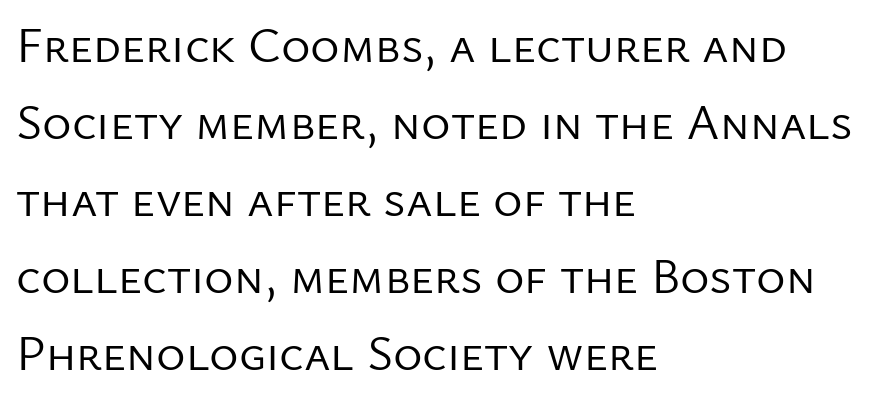
The image shows 50 px regular-weight sans-serif type, upright; set left-aligned, normal line spacing (1.54x), normal letter spacing, not underlined; low stroke contrast and a medium x-height.
